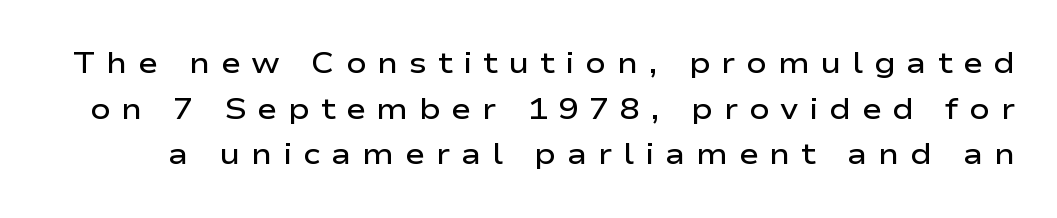
The image shows 30 px semibold, wide sans-serif type, upright; set normal line spacing (1.52x), unusually wide letter spacing (+0.36 em), not underlined; low stroke contrast and a medium x-height.
